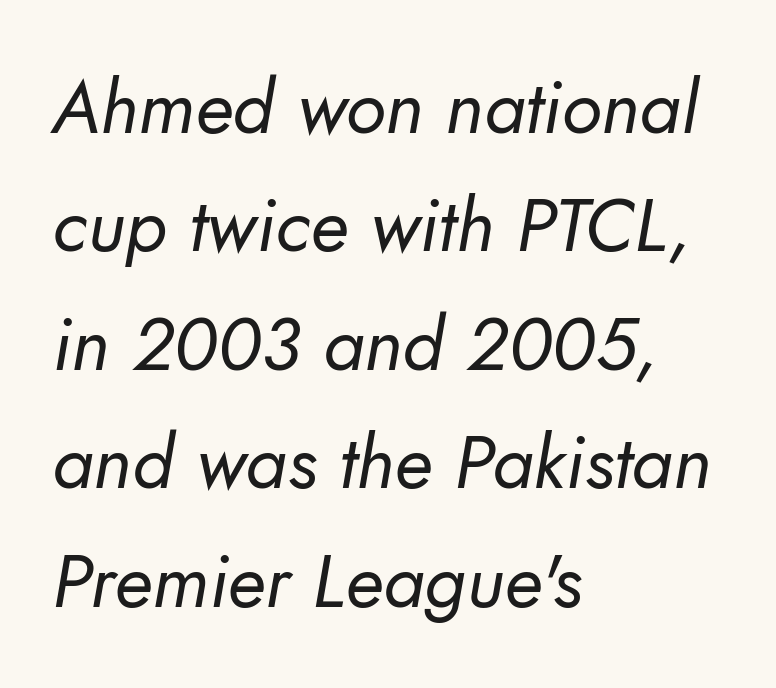
Words float on clear page, feet unadorned. Reading down the block, your eye returns to a fixed left position each line. Unlike a traditional serif, this face leaves its strokes unadorned. The passage shown is typed in a proportional face where columns would drift.
